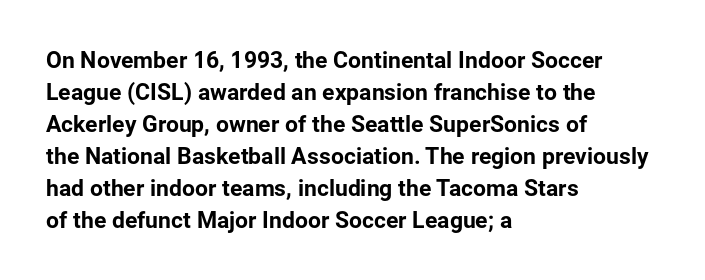
{"italic": "no", "underline": "no", "align": "left", "line_spacing": "normal", "line_spacing_ratio": 1.39, "letter_spacing": "normal", "letter_spacing_em": 0.0, "glyph_px": 23}
